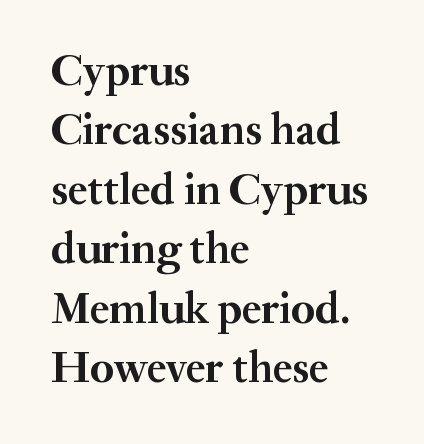
The image shows 44 px semibold serif type, upright; set left-aligned, normal line spacing (1.35x), normal letter spacing, not underlined; medium stroke contrast and a small x-height.
